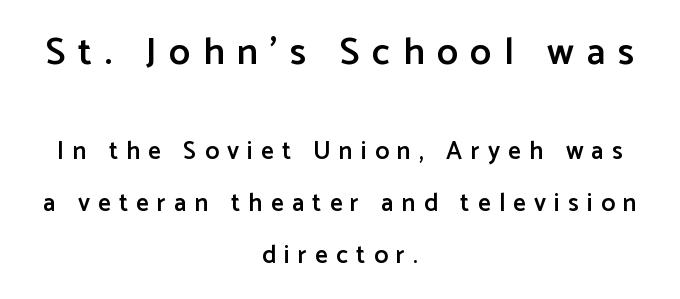
These words are printed semibold, heavier than regular yet not bold. Note the varied advance widths — an 'i' is clearly narrower than an 'm'. In CSS terms this would be text-align: center. These lines stand farther apart than default settings would place them.
